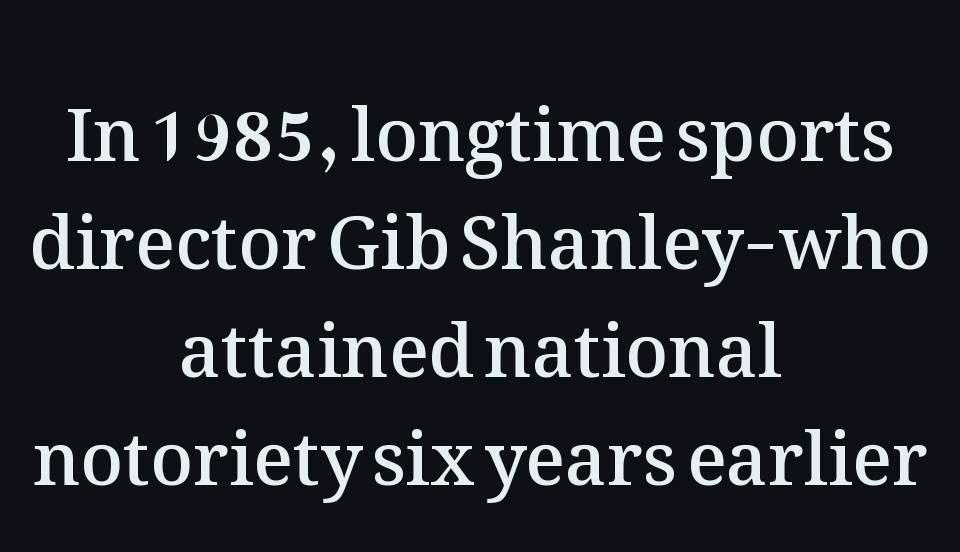
{"italic": "no", "bold": "semi", "weight": "semibold", "width": "normal", "stroke_contrast": "medium", "x_height": "medium", "monospaced": "no", "underline": "no", "align": "center", "line_spacing": "normal", "line_spacing_ratio": 1.48, "letter_spacing": "normal", "letter_spacing_em": 0.0, "glyph_px": 73}
